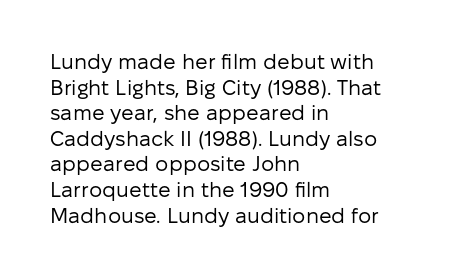
{"italic": "no", "bold": "no", "underline": "no", "align": "left", "line_spacing_ratio": 1.22, "letter_spacing": "normal", "letter_spacing_em": 0.0, "glyph_px": 21}
